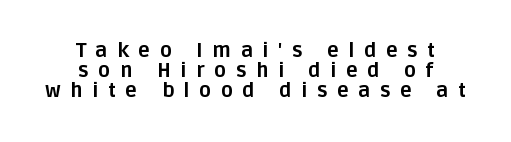
The horizontal fit of the characters is loose and conspicuously gappy. Each row of text sits above clean, open space. Cramped leading. Posture: vertical. The typesetter chose a symmetrical, centered arrangement here. The strokes are fattened all the way to bold.
